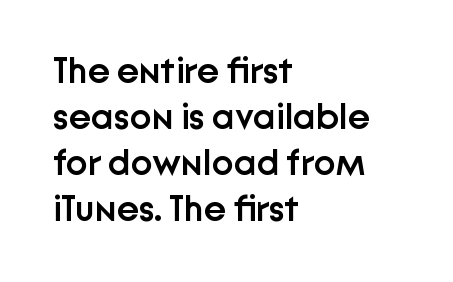
{"serif": "no", "italic": "no", "bold": "semi", "weight": "semibold", "width": "normal", "stroke_contrast": "low", "x_height": "medium", "monospaced": "no", "underline": "no", "align": "left", "line_spacing_ratio": 1.24, "letter_spacing": "normal", "letter_spacing_em": 0.0, "glyph_px": 37}
